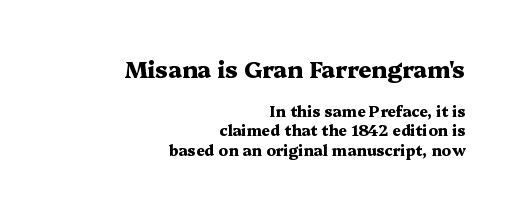
{"italic": "no", "bold": "yes", "underline": "no", "align": "right", "line_spacing": "normal", "line_spacing_ratio": 1.29, "letter_spacing": "normal", "letter_spacing_em": 0.0, "larger_block": "first", "size_ratio": 1.53, "glyph_px": 23}
